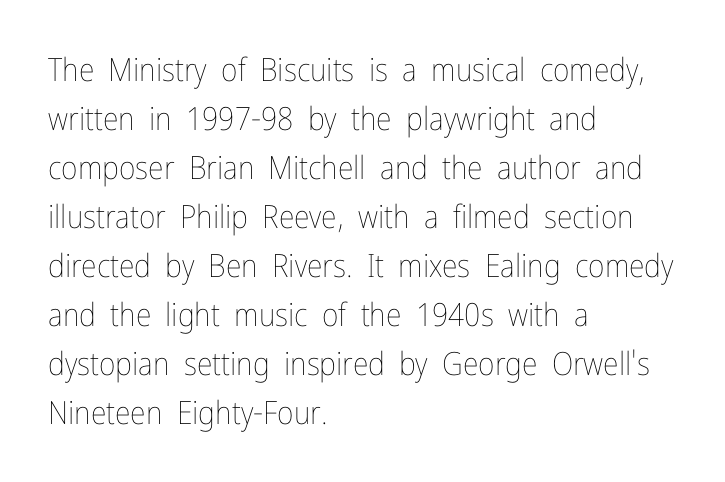
Summary of weight: not heavy and not bold. These lines are set flush left with a ragged right edge. The letters advance in unequal steps, a hallmark of proportional type. Has an underline been added? It has not. The letters stand upright; this is a roman face. Successive baselines arrive at the customary interval.
